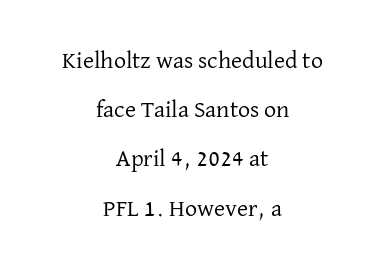
Visually the block forms a symmetrical silhouette, jagged on both flanks. No word sits above an underline. Nope, not italic — everything's standing straight. Line spacing here is loose. Weight: in the light-to-regular range. The type is set solid horizontally, with unmodified tracking.
